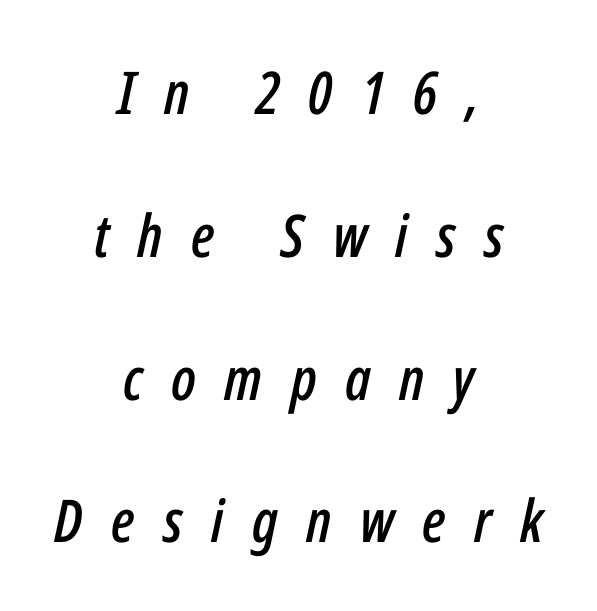
The block of text is sparse from top to bottom, with ample space between rows. Which margin do the lines hug? Neither — every line sits in the middle. When letters slant like this, we call the style italic. Inter-character spacing is expanded well beyond the font's built-in metrics.
